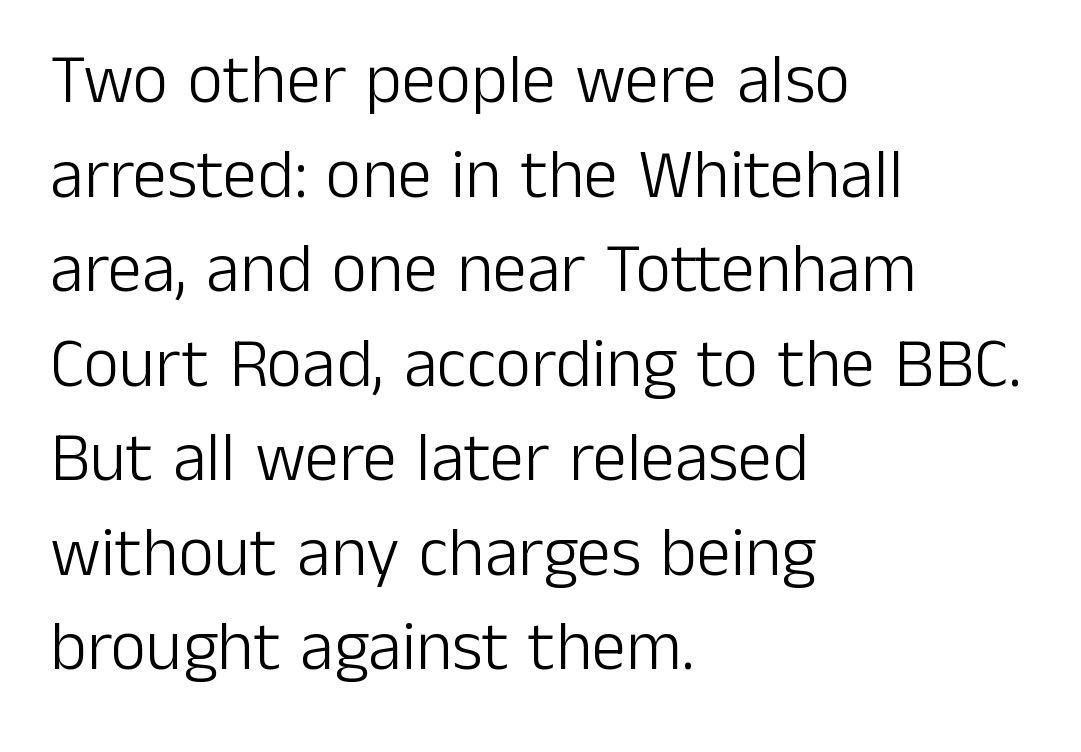
Character widths vary here, with narrow letters taking less room than wide ones. The passage shown is typeset with a sans-serif family. Vertically, the passage feels balanced, rows spaced as you'd expect. Leftover space on each line is placed entirely after the last word. Tracking value appears to be zero — textbook default spacing.
